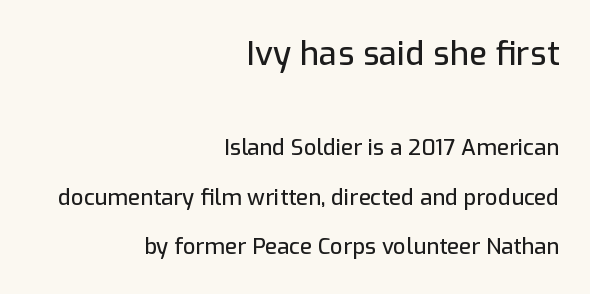
The image shows 33 px sans-serif type, upright; set right-aligned, loose line spacing (2.26x), normal letter spacing, not underlined; the first (top) block is 1.5x larger; low stroke contrast and a medium x-height.
